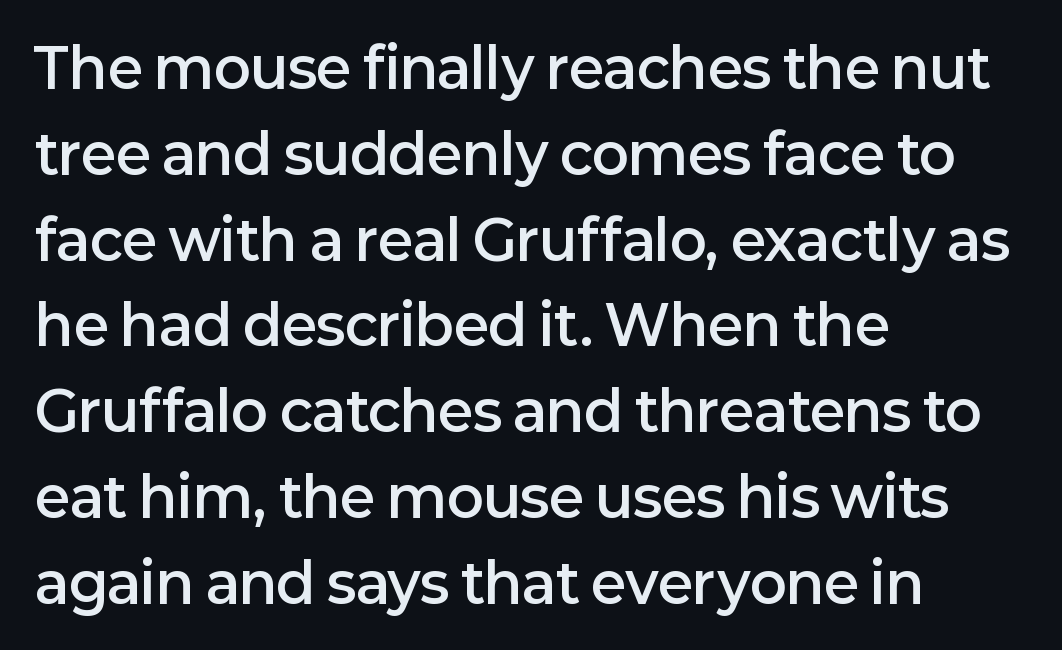
Q: Is the text bold? A: Semi-bold.
Q: Is the text italic (slanted)? A: No, it is upright.
Q: Is the typeface a serif or a sans-serif typeface? A: Sans-serif.
Q: Is the text underlined? A: No.
Q: How is the paragraph aligned? A: Left-aligned.
Q: Is the spacing between letters normal or unusually wide? A: Normal.
Q: Is the spacing between lines tight, normal or loose? A: Normal.
Q: Width (condensed, normal, or wide)? A: Normal.
Q: Stroke contrast? A: Low.
Q: x-height? A: Medium.
Q: Monospaced? A: No.
